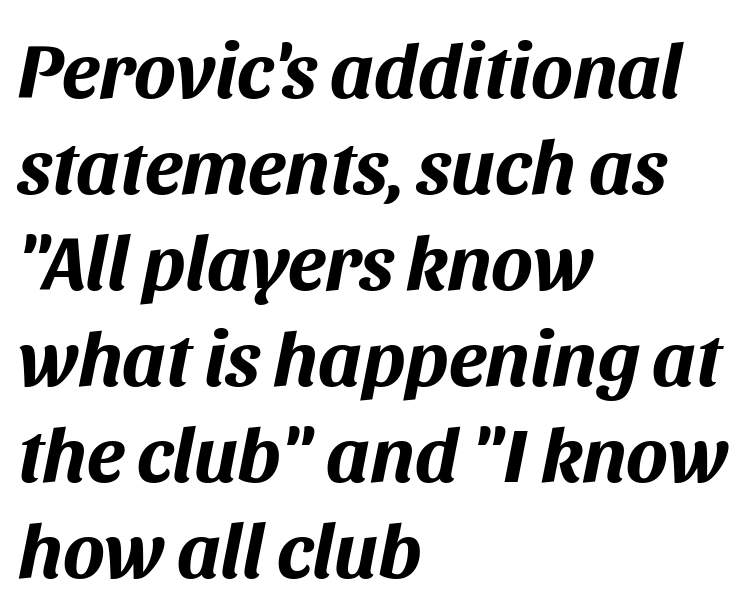
Chunky letters — that's bold for sure. Default kerning and tracking; the words read as compact shapes. Looks like regular typesetting: each glyph gets only the width it needs. Every row of glyphs begins at an identical x-position on the left. The letters are slanted; this is an italic face.
